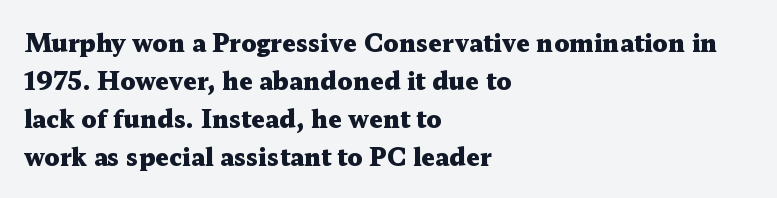
Any mark beneath the type? The region is blank. The letters stand upright; this is a roman face. The type is set solid horizontally, with unmodified tracking. Which margin do the lines hug? The left one — the right edge is uneven. The rendering uses a bold face; every stroke is thick and dark.
